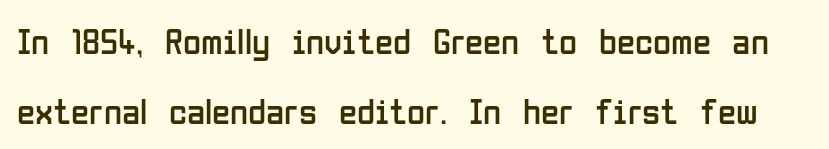
Q: Is the text bold? A: No.
Q: Is the text italic (slanted)? A: No, it is upright.
Q: Is the typeface a serif or a sans-serif typeface? A: Sans-serif.
Q: Is the text underlined? A: No.
Q: Is the spacing between letters normal or unusually wide? A: Normal.
Q: Width (condensed, normal, or wide)? A: Condensed.
Q: Stroke contrast? A: Low.
Q: x-height? A: Medium.
Q: Monospaced? A: No.
